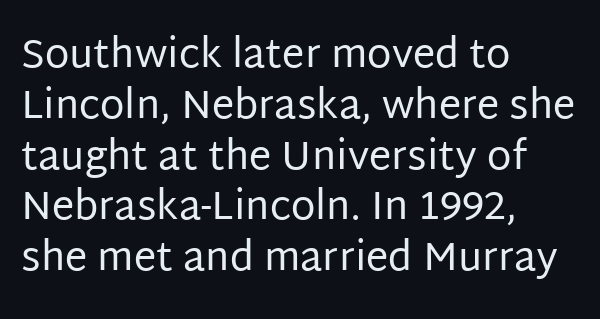
{"serif": "no", "italic": "no", "bold": "no", "weight": "regular", "width": "normal", "stroke_contrast": "low", "x_height": "large", "monospaced": "no", "underline": "no", "align": "left", "line_spacing": "normal", "line_spacing_ratio": 1.27, "letter_spacing": "normal", "letter_spacing_em": 0.0, "glyph_px": 40}
